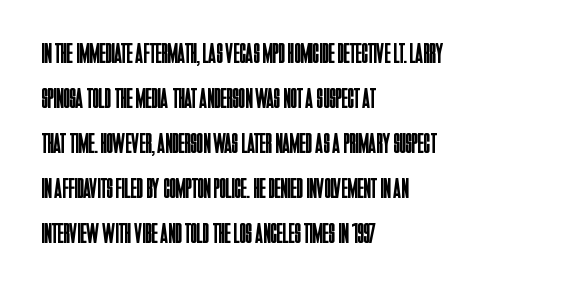
Characters follow at the spacing the type designer built in. Is the type heavy? It reads as light-to-regular instead. The letters stand straight up with perfectly vertical stems. Examine the stroke ends and you'll find no serifs. Notice how the passage keeps a crisp vertical edge on the left only. The rendering uses natural spacing where letterforms have individual widths.
